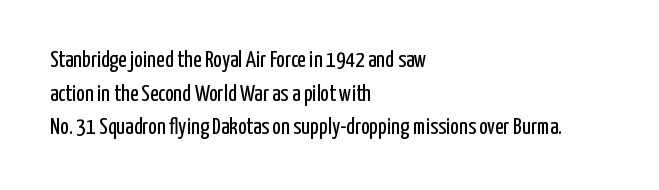
{"italic": "no", "bold": "no", "underline": "no", "align": "left", "line_spacing": "normal", "line_spacing_ratio": 1.46, "letter_spacing": "normal", "letter_spacing_em": 0.0, "glyph_px": 23}
